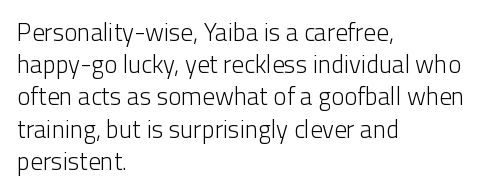
The image shows 25 px text type, upright; set left-aligned, normal line spacing (1.29x), normal letter spacing, not underlined.
